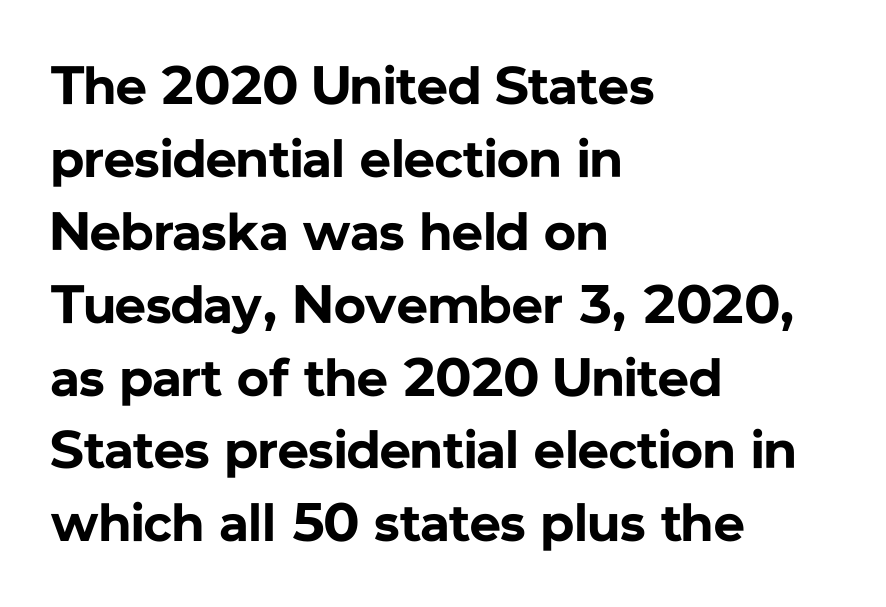
Each letter keeps its own natural width here, so spacing adapts to shape. Italic: no, the glyphs are upright roman. Spacing between characters is what you'd get straight out of the box. Notice how descenders clear the ascenders below comfortably — that's standard leading. Type without underlining.
